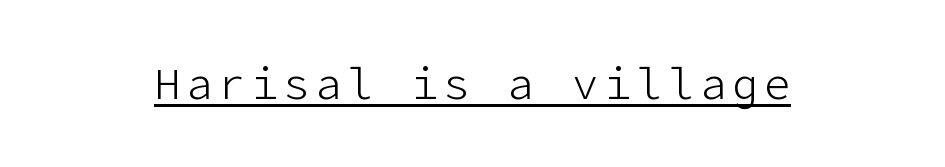
The image shows 44 px light sans-serif type, upright; set underlined; low stroke contrast and a medium x-height.
